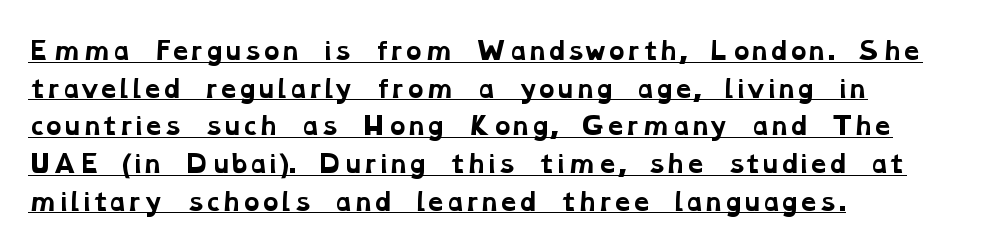
Q: Is the text bold? A: Yes.
Q: Is the text underlined? A: Yes.
Q: How is the paragraph aligned? A: Left-aligned.
Q: Is the spacing between letters normal or unusually wide? A: Normal.
Q: Is the spacing between lines tight, normal or loose? A: Normal.
